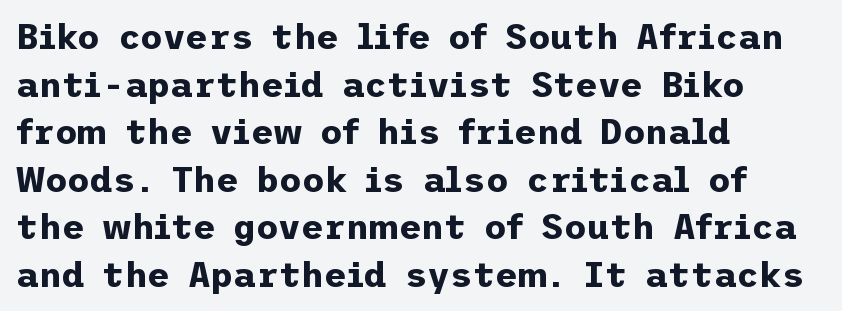
{"serif": "no", "italic": "no", "bold": "yes", "weight": "bold", "width": "normal", "stroke_contrast": "low", "x_height": "medium", "underline": "no", "align": "left", "line_spacing": "normal", "line_spacing_ratio": 1.36, "letter_spacing": "normal", "letter_spacing_em": 0.0, "glyph_px": 35}
